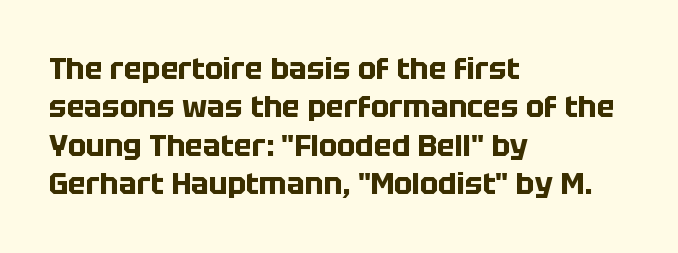
Q: Is the text bold? A: Yes.
Q: Is the text italic (slanted)? A: No, it is upright.
Q: Is the typeface a serif or a sans-serif typeface? A: Sans-serif.
Q: Is the text underlined? A: No.
Q: How is the paragraph aligned? A: Left-aligned.
Q: Is the spacing between letters normal or unusually wide? A: Normal.
Q: Is the spacing between lines tight, normal or loose? A: Normal.
Q: Width (condensed, normal, or wide)? A: Normal.
Q: Stroke contrast? A: Low.
Q: x-height? A: Large.
Q: Monospaced? A: No.
